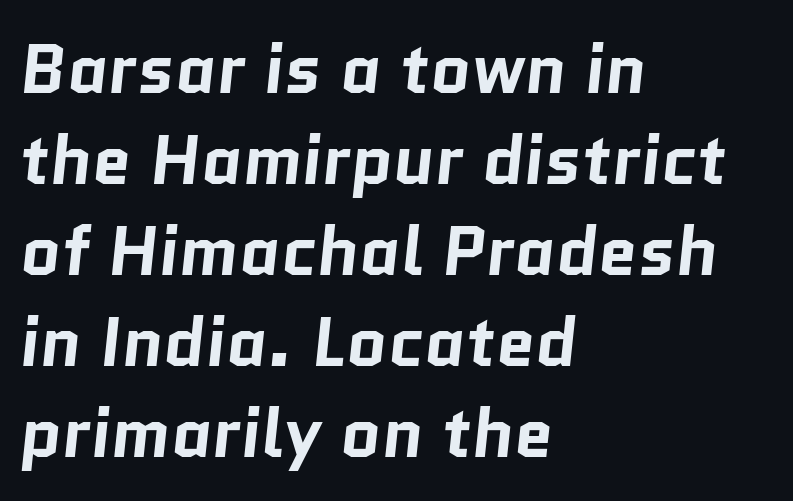
The image shows 70 px bold sans-serif type; set left-aligned, normal line spacing (1.3x), normal letter spacing, not underlined; low stroke contrast and a medium x-height.
